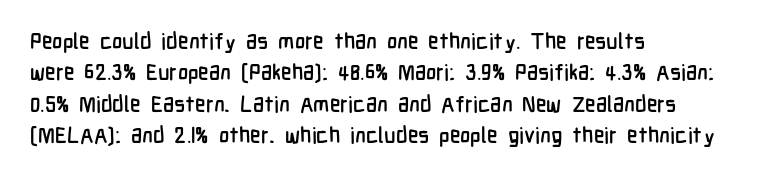
Quick note: underline off. Interline gaps are of average width in this sample. Notice how the stems are strictly vertical — no italics here. How are the letters spaced? Ordinarily, with no added tracking. The lines are quadded left.
